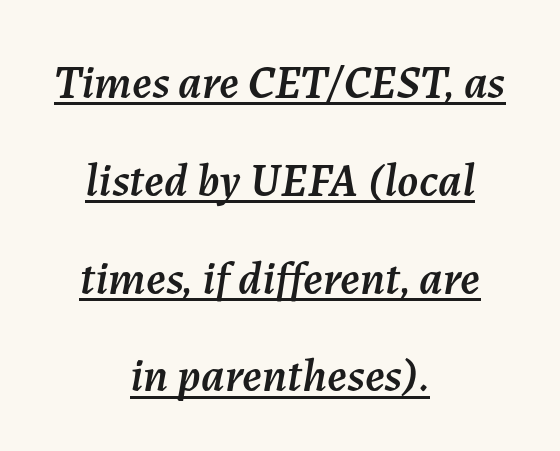
{"italic": "yes", "lean": "right", "slant_degrees": 7, "width": "normal", "stroke_contrast": "medium", "x_height": "medium", "monospaced": "no", "underline": "yes", "align": "center", "line_spacing": "loose", "line_spacing_ratio": 2.08, "letter_spacing": "normal", "letter_spacing_em": 0.0, "glyph_px": 47}
